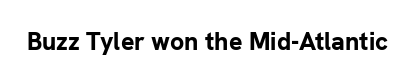
Q: Is the text bold? A: Yes.
Q: Is the text italic (slanted)? A: No, it is upright.
Q: Is the text underlined? A: No.
Q: Is the spacing between letters normal or unusually wide? A: Normal.
